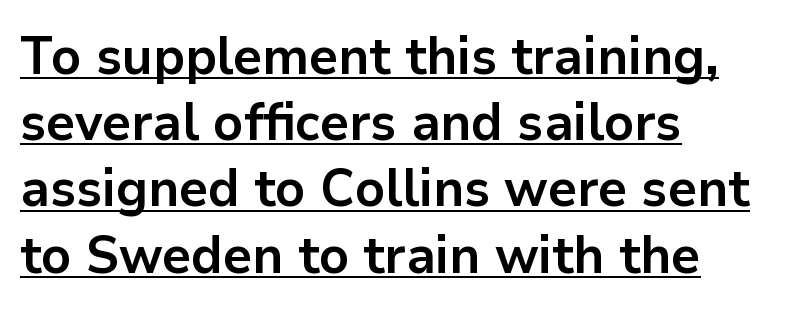
The image shows 53 px bold sans-serif type, upright; set left-aligned, normal line spacing (1.25x), normal letter spacing, underlined; low stroke contrast and a medium x-height.
